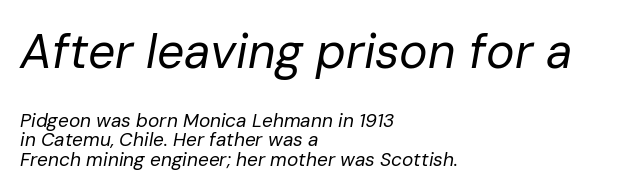
The image shows 48 px regular-weight type, italic (leaning right); set left-aligned, tight line spacing (1.03x), normal letter spacing, not underlined; the first (top) block is 2.53x larger; low stroke contrast and a medium x-height.
